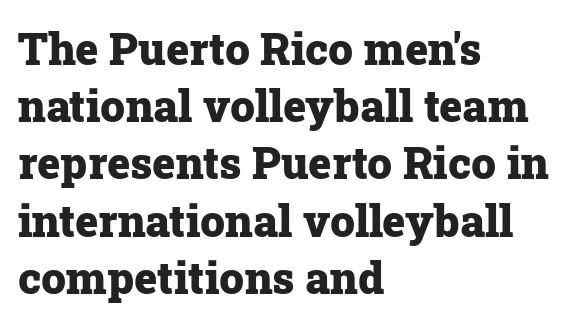
{"serif": "yes", "italic": "no", "bold": "yes", "weight": "heavy", "width": "normal", "stroke_contrast": "low", "x_height": "medium", "monospaced": "no", "underline": "no", "align": "left", "line_spacing": "normal", "line_spacing_ratio": 1.3, "letter_spacing": "normal", "letter_spacing_em": 0.0, "glyph_px": 44}
